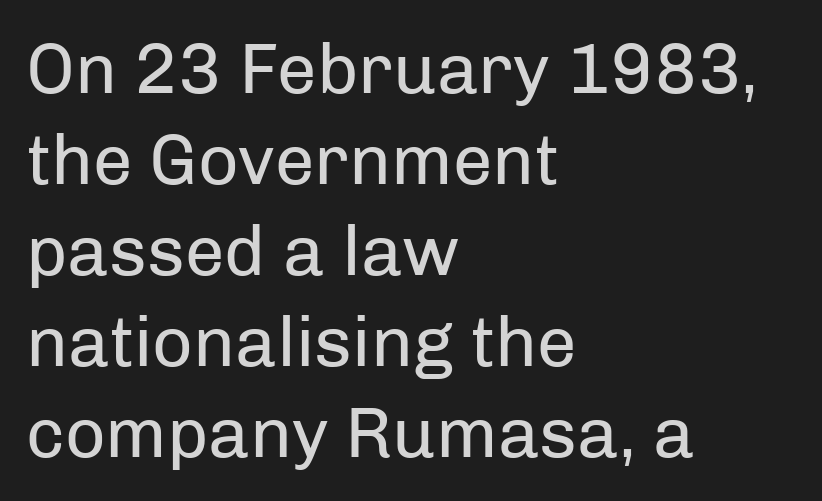
The passage shown is typed in a proportional face where columns would drift. Is there much room between lines? A standard amount, neither cramped nor airy. Rule under the text: the space is simply empty. Italic: no, the glyphs are upright roman. Inter-character spacing is left at the font's built-in metrics.
